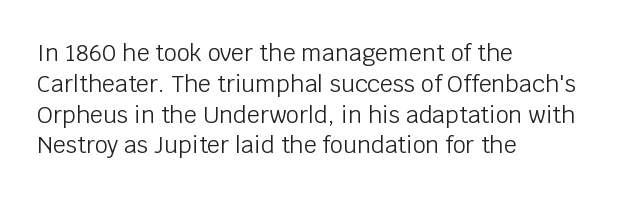
Descenders are the only things crossing below the line. The font sits on the lighter half of the weight spectrum, regular included. Does the copy run flush right? No — it runs flush left. Vertically, the passage feels balanced, rows spaced as you'd expect.
